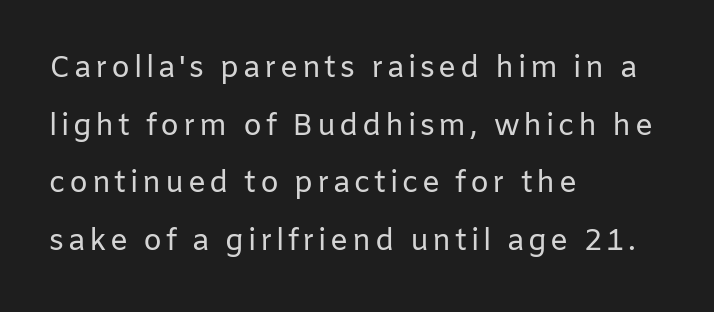
The image shows 30 px regular-weight sans-serif type, upright; set left-aligned, loose line spacing (1.92x), not underlined; low stroke contrast and a medium x-height.
